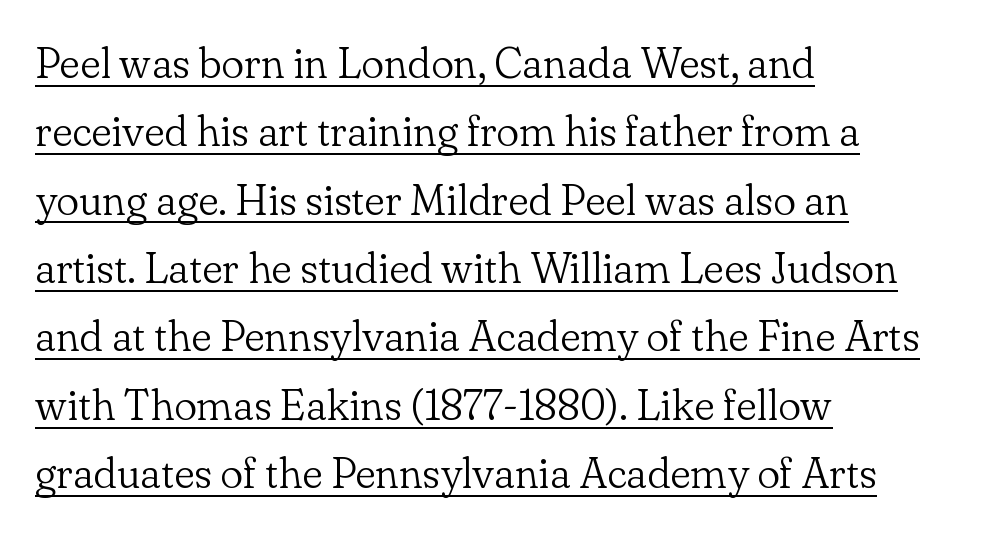
The image shows 43 px light serif type, upright; set left-aligned, normal line spacing (1.59x), normal letter spacing, underlined; low stroke contrast and a small x-height.
